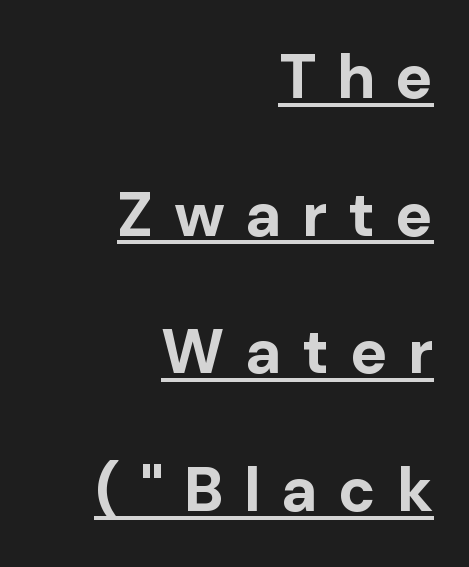
Q: Is the text bold? A: Yes.
Q: Is the text italic (slanted)? A: No, it is upright.
Q: Is the typeface a serif or a sans-serif typeface? A: Sans-serif.
Q: Is the text underlined? A: Yes.
Q: How is the paragraph aligned? A: Right-aligned.
Q: Is the spacing between letters normal or unusually wide? A: Unusually wide.
Q: Is the spacing between lines tight, normal or loose? A: Loose.
Q: Width (condensed, normal, or wide)? A: Normal.
Q: Stroke contrast? A: Low.
Q: x-height? A: Medium.
Q: Monospaced? A: No.
